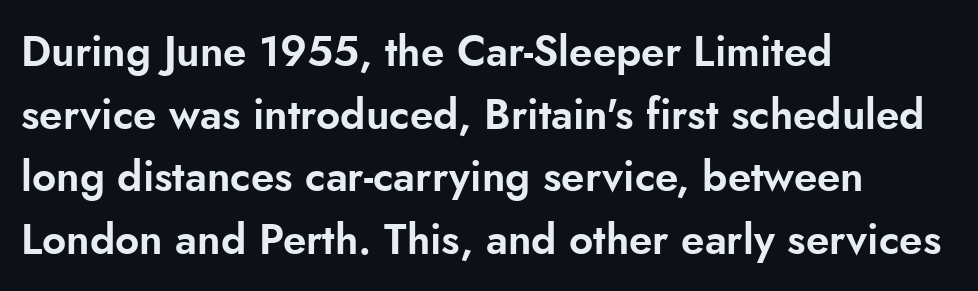
Q: Is the text italic (slanted)? A: No, it is upright.
Q: Is the typeface a serif or a sans-serif typeface? A: Sans-serif.
Q: Is the text underlined? A: No.
Q: How is the paragraph aligned? A: Left-aligned.
Q: Is the spacing between letters normal or unusually wide? A: Normal.
Q: Is the spacing between lines tight, normal or loose? A: Normal.
Q: Width (condensed, normal, or wide)? A: Normal.
Q: Stroke contrast? A: Low.
Q: x-height? A: Small.
Q: Monospaced? A: No.
